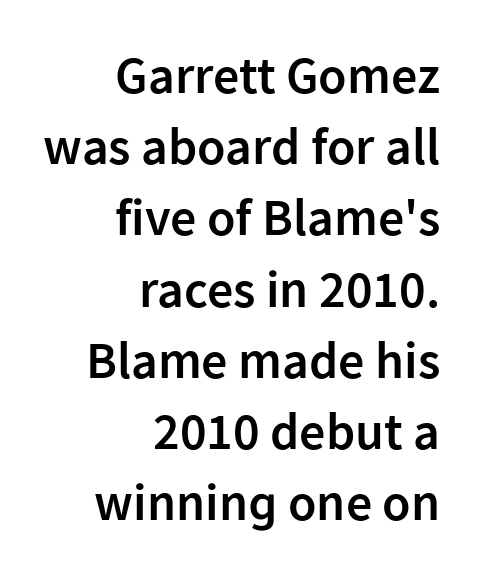
{"serif": "no", "italic": "no", "bold": "semi", "weight": "semibold", "width": "normal", "stroke_contrast": "low", "x_height": "medium", "monospaced": "no", "underline": "no", "align": "right", "line_spacing": "normal", "line_spacing_ratio": 1.37, "letter_spacing": "normal", "letter_spacing_em": 0.0, "glyph_px": 52}
